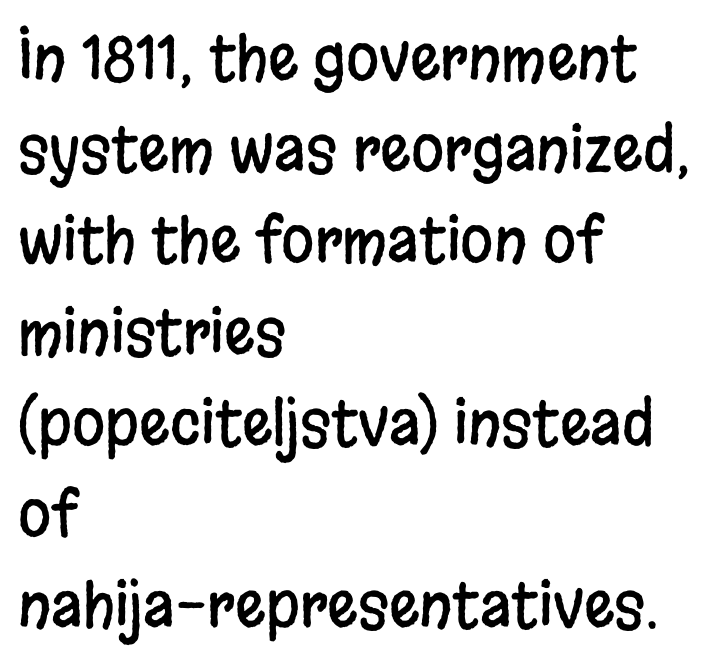
The image shows 60 px condensed sans-serif type, upright; set left-aligned, normal line spacing (1.52x), normal letter spacing, not underlined; low stroke contrast and a large x-height.
